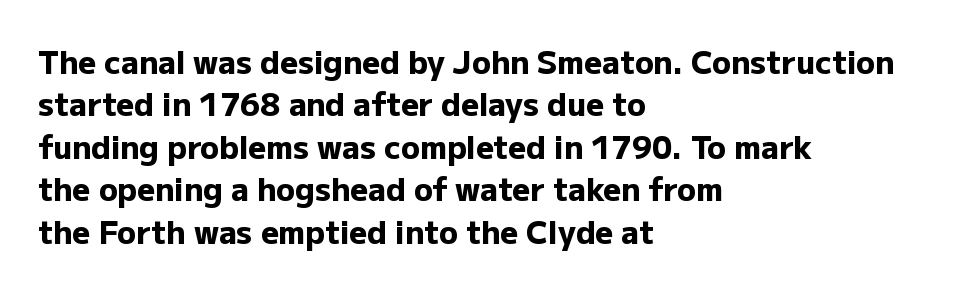
Q: Is the text bold? A: Yes.
Q: Is the text italic (slanted)? A: No, it is upright.
Q: Is the typeface a serif or a sans-serif typeface? A: Sans-serif.
Q: Is the text underlined? A: No.
Q: How is the paragraph aligned? A: Left-aligned.
Q: Is the spacing between letters normal or unusually wide? A: Normal.
Q: Is the spacing between lines tight, normal or loose? A: Normal.
Q: Width (condensed, normal, or wide)? A: Normal.
Q: Stroke contrast? A: Low.
Q: x-height? A: Medium.
Q: Monospaced? A: No.
